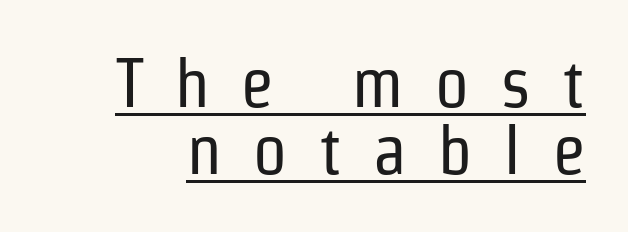
The passage shown has open, widely tracked lettering throughout. Students, observe: this is what under-led, compact text looks like. The passage shown is typed in a proportional face where columns would drift. Observe the absence of serifs on each vertical stroke in this sample. Italic? Not at all — the glyphs are vertical. A baseline rule has been typeset under these characters.
